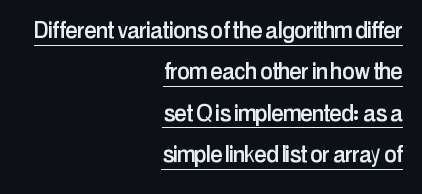
Q: Is the text italic (slanted)? A: No, it is upright.
Q: Is the typeface a serif or a sans-serif typeface? A: Sans-serif.
Q: Is the text underlined? A: Yes.
Q: How is the paragraph aligned? A: Right-aligned.
Q: Is the spacing between letters normal or unusually wide? A: Normal.
Q: Is the spacing between lines tight, normal or loose? A: Normal.
Q: Width (condensed, normal, or wide)? A: Condensed.
Q: Stroke contrast? A: Low.
Q: x-height? A: Medium.
Q: Monospaced? A: No.
